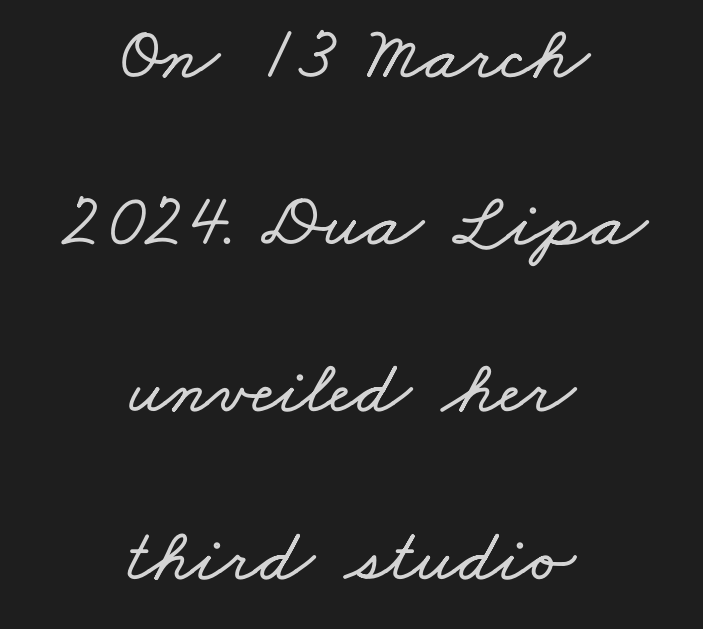
{"width": "wide", "stroke_contrast": "low", "x_height": "small", "monospaced": "no", "underline": "no", "align": "center", "line_spacing": "loose", "line_spacing_ratio": 2.2, "letter_spacing": "normal", "letter_spacing_em": 0.0, "glyph_px": 76}
